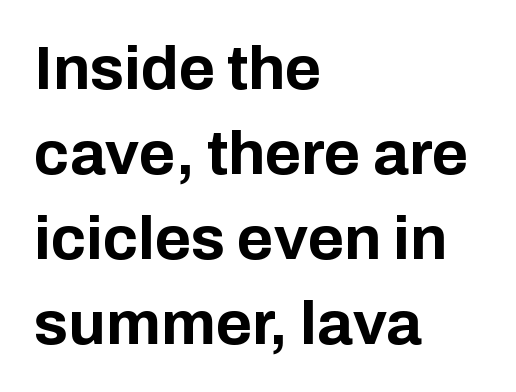
{"serif": "no", "italic": "no", "bold": "yes", "weight": "bold", "width": "normal", "stroke_contrast": "low", "x_height": "medium", "monospaced": "no", "underline": "no", "align": "left", "line_spacing": "normal", "line_spacing_ratio": 1.37, "letter_spacing": "normal", "letter_spacing_em": 0.0, "glyph_px": 62}
